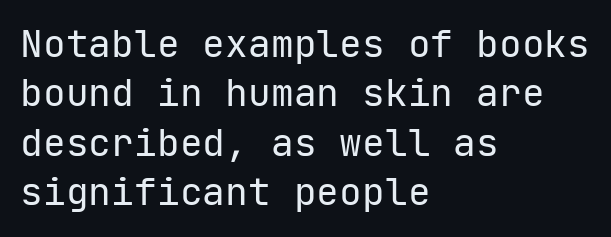
Q: Is the text bold? A: No.
Q: Is the text italic (slanted)? A: No, it is upright.
Q: Is the typeface a serif or a sans-serif typeface? A: Sans-serif.
Q: Is the text underlined? A: No.
Q: How is the paragraph aligned? A: Left-aligned.
Q: Is the spacing between letters normal or unusually wide? A: Normal.
Q: Is the spacing between lines tight, normal or loose? A: Normal.
Q: Width (condensed, normal, or wide)? A: Normal.
Q: Stroke contrast? A: Low.
Q: x-height? A: Medium.
Q: Monospaced? A: Yes.
